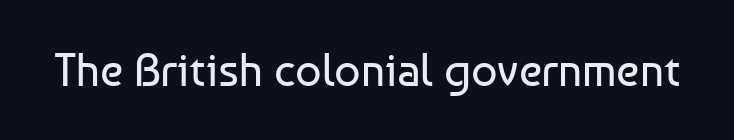
Nothing heavy about these letters — not bold at all. Rule under the text: the space is simply empty. Standard letterfit; no display-style spreading of the glyphs. The rendering uses natural spacing where letterforms have individual widths. You can tell from the bare stems that sans-serif type was used.
